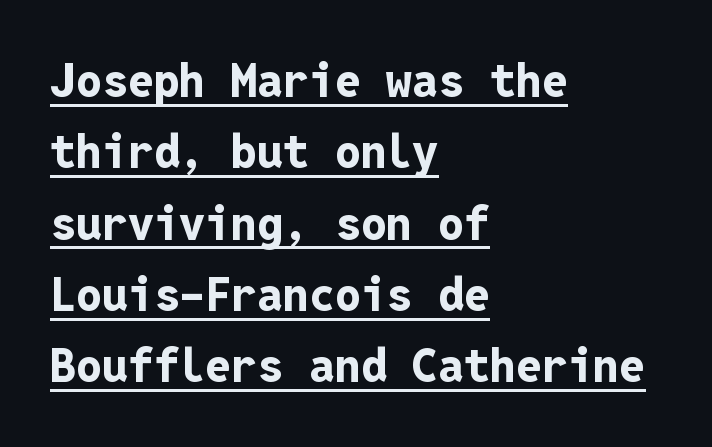
Q: Is the text bold? A: Yes.
Q: Is the text italic (slanted)? A: No, it is upright.
Q: Is the typeface a serif or a sans-serif typeface? A: Sans-serif.
Q: Is the text underlined? A: Yes.
Q: How is the paragraph aligned? A: Left-aligned.
Q: Is the spacing between letters normal or unusually wide? A: Normal.
Q: Is the spacing between lines tight, normal or loose? A: Normal.
Q: Width (condensed, normal, or wide)? A: Normal.
Q: Stroke contrast? A: Low.
Q: x-height? A: Medium.
Q: Monospaced? A: Yes.
